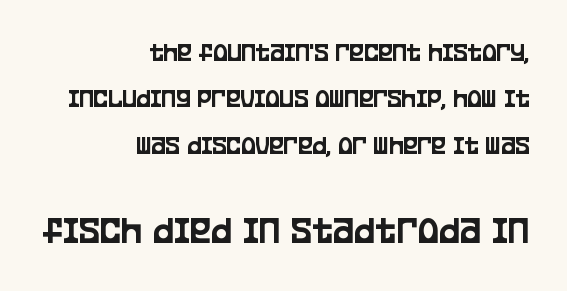
The image shows 40 px condensed sans-serif type, upright; set right-aligned, line spacing 1.72x, normal letter spacing, not underlined; the second (bottom) block is 1.48x larger; low stroke contrast and a large x-height.
